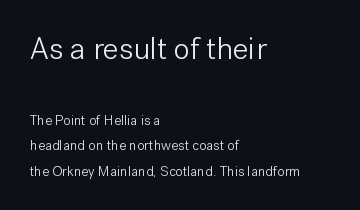
Does the bottom block carry the larger type? No, the top block does. Unmarked baselines from the first word to the last. The letters carry no serifs — their stems end cleanly without finishing strokes. Students, note that the glyphs here touch the page at normal intervals. Stroke mass is kept to a normal reading level or below.
